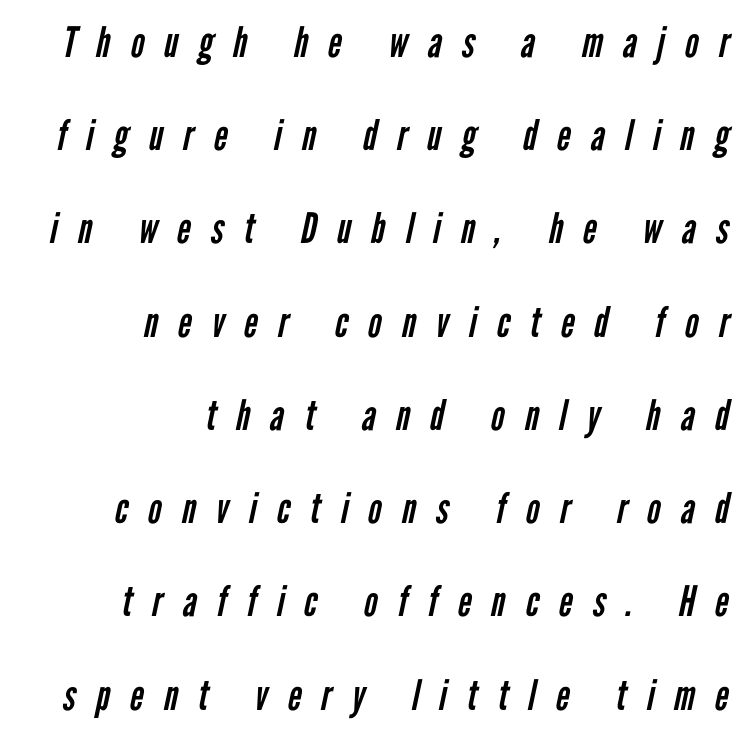
The image shows 42 px regular-weight, condensed sans-serif type; set right-aligned, loose line spacing (2.22x), unusually wide letter spacing (+0.48 em), not underlined; low stroke contrast and a medium x-height.
